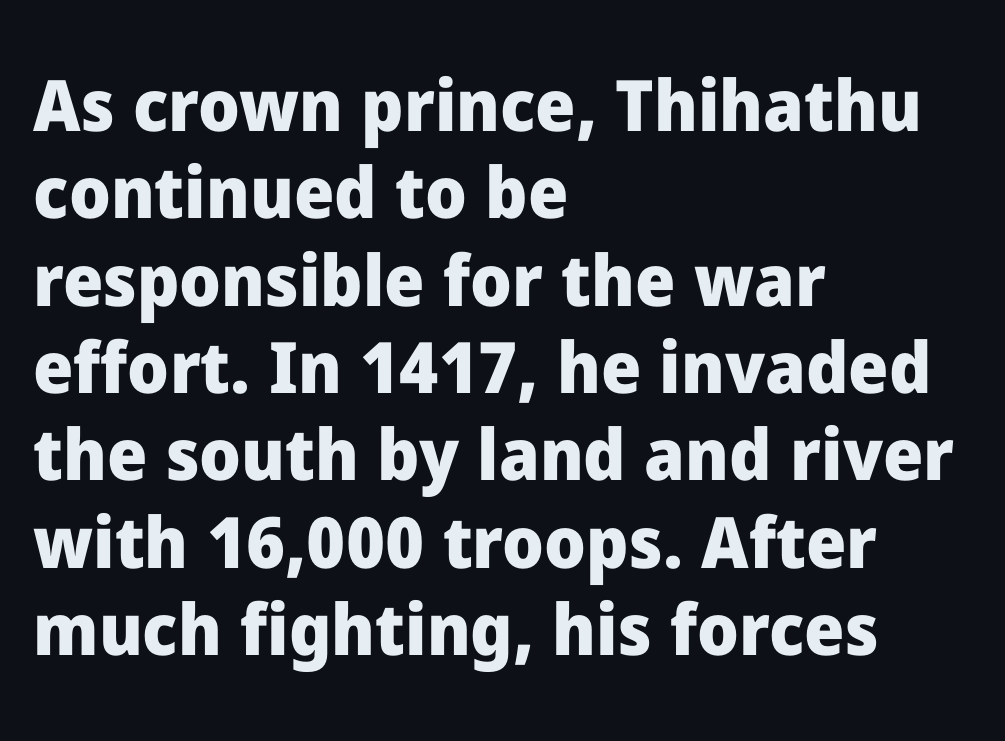
{"serif": "no", "italic": "no", "bold": "yes", "weight": "heavy", "width": "normal", "stroke_contrast": "low", "x_height": "medium", "monospaced": "no", "underline": "no", "align": "left", "line_spacing_ratio": 1.23, "letter_spacing": "normal", "letter_spacing_em": 0.0, "glyph_px": 71}
